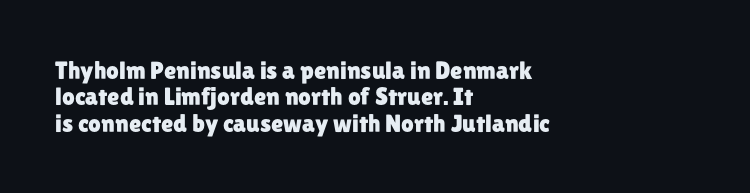
Q: Is the text italic (slanted)? A: No, it is upright.
Q: Is the text underlined? A: No.
Q: How is the paragraph aligned? A: Left-aligned.
Q: Is the spacing between letters normal or unusually wide? A: Normal.
Q: Is the spacing between lines tight, normal or loose? A: Tight.
